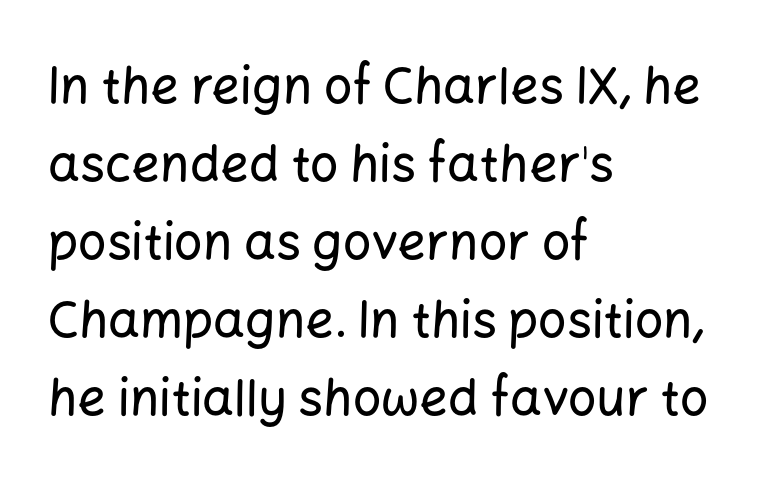
The image shows 50 px sans-serif type, upright; set left-aligned, normal line spacing (1.56x), normal letter spacing, not underlined; low stroke contrast and a medium x-height.
